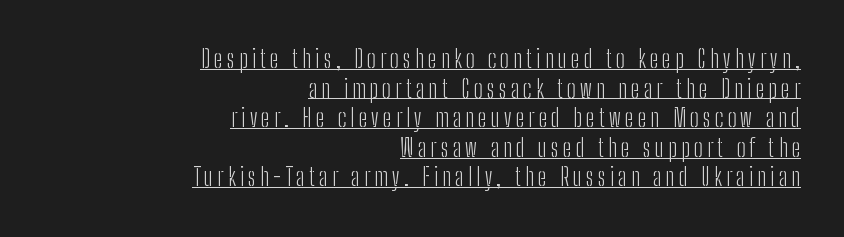
The image shows 24 px text type, upright; set right-aligned, line spacing 1.23x, underlined.
